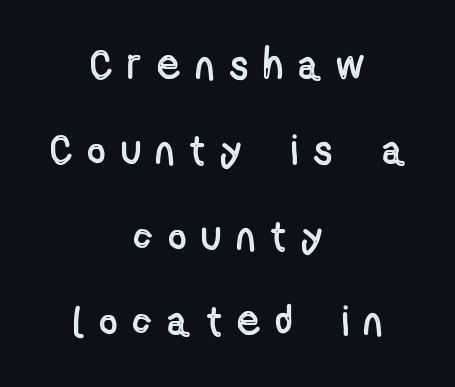
Characters remain perfectly vertical along every line. The lines are spread far apart with generous leading. The tracking reads as deliberately expanded to a designer's eye. A centered setting, common on invitations and titles, is used for this passage.
